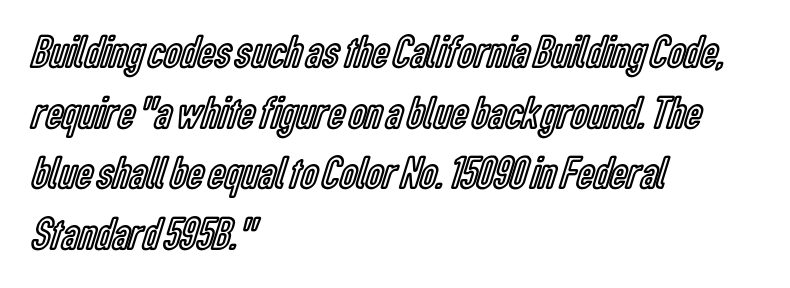
Here the designer chose a conventional face with non-uniform glyph widths. Rule under the text: the space is simply empty. You could call the tracking neutral — neither tight nor loose. A typesetter would call this leading conventional body-copy spacing.
